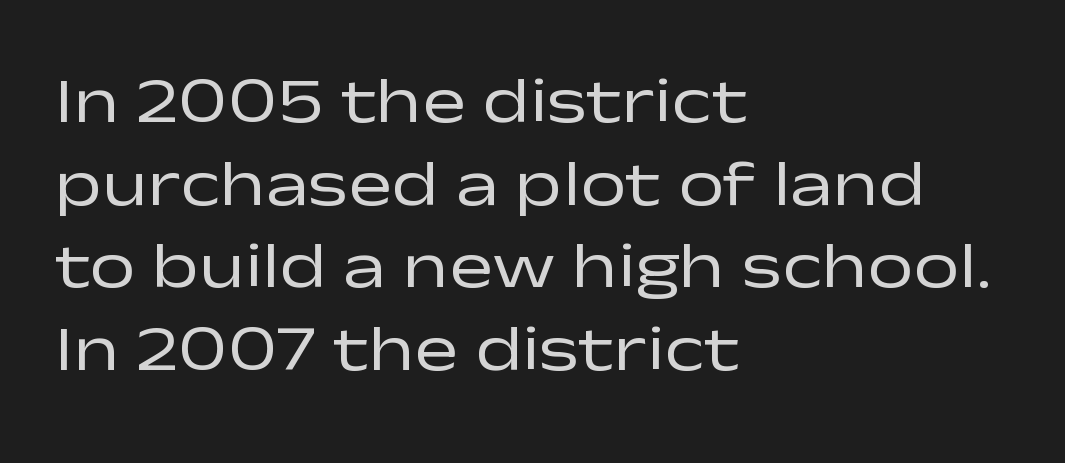
The image shows 65 px regular-weight, wide sans-serif type, upright; set left-aligned, normal line spacing (1.27x), normal letter spacing, not underlined; low stroke contrast and a medium x-height.
